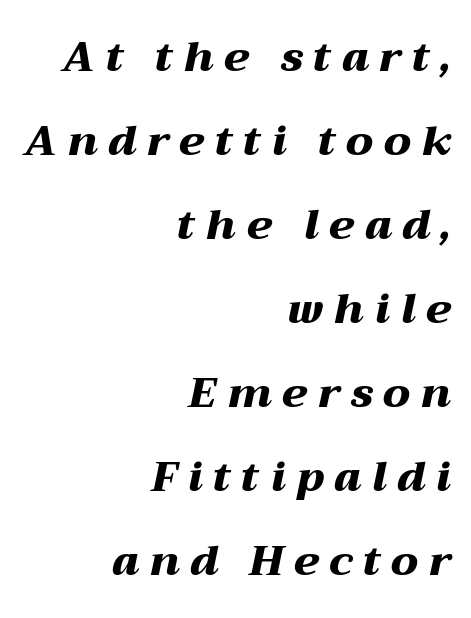
What weight is shown? A full bold with thick strokes. Is this a fixed-width face? No — the glyphs have proportional, varying widths. Rendered with sloped, italic letterforms. Underline: absent.
